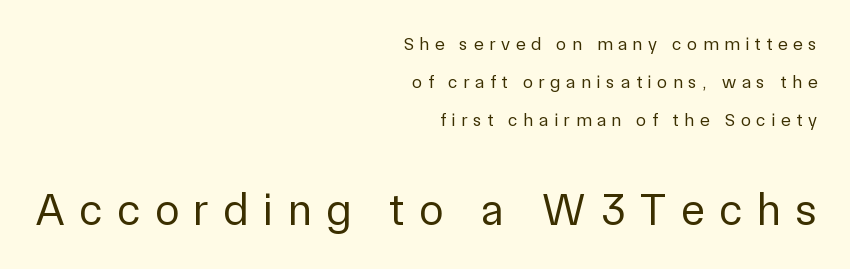
The image shows 45 px regular-weight sans-serif type, upright; set right-aligned, loose line spacing (2.11x), unusually wide letter spacing (+0.32 em), not underlined; the second (bottom) block is 2.5x larger; low stroke contrast and a medium x-height.
